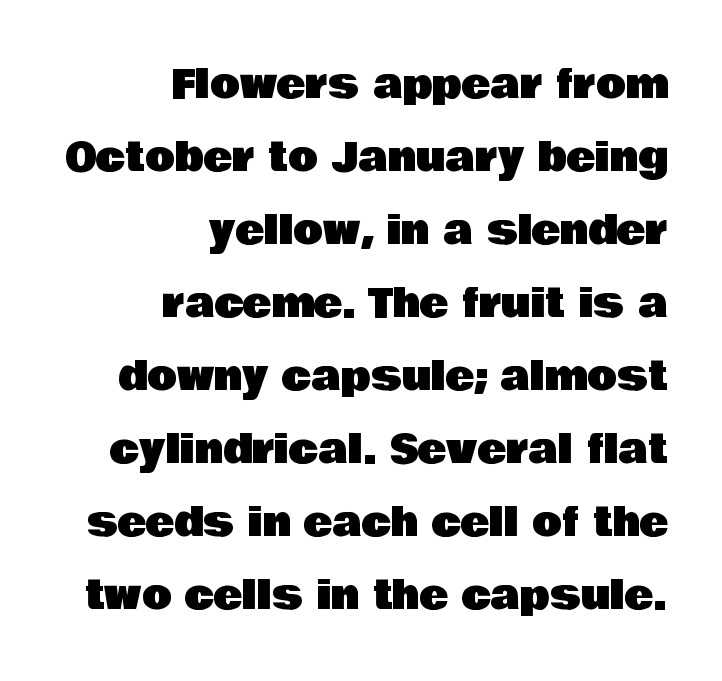
Q: Is the text italic (slanted)? A: No, it is upright.
Q: Is the typeface a serif or a sans-serif typeface? A: Sans-serif.
Q: Is the text underlined? A: No.
Q: How is the paragraph aligned? A: Right-aligned.
Q: Is the spacing between letters normal or unusually wide? A: Normal.
Q: Width (condensed, normal, or wide)? A: Normal.
Q: Stroke contrast? A: Low.
Q: x-height? A: Large.
Q: Monospaced? A: No.
